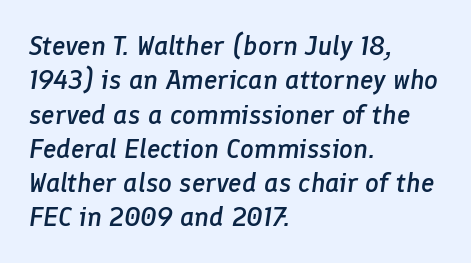
{"italic": "yes", "lean": "right", "slant_degrees": 8, "bold": "semi", "underline": "no", "align": "left", "line_spacing": "normal", "line_spacing_ratio": 1.27, "letter_spacing": "normal", "letter_spacing_em": 0.0, "glyph_px": 27}
